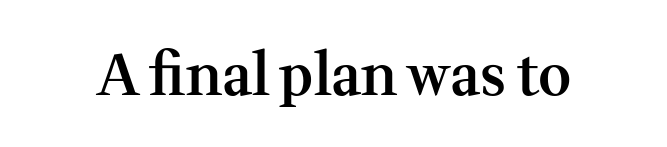
The image shows 57 px semibold serif type, upright; set normal letter spacing, not underlined; medium stroke contrast and a medium x-height.
